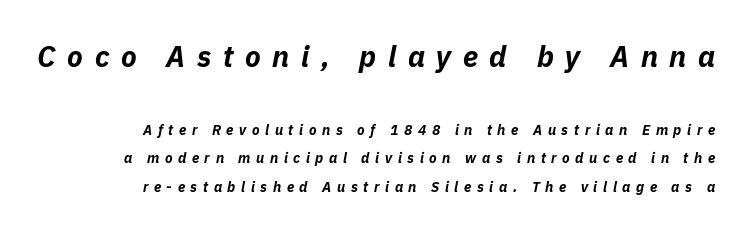
Q: Is the text bold? A: Yes.
Q: Is the text italic (slanted)? A: Yes, it leans right by about 11 degrees.
Q: Is the text underlined? A: No.
Q: How is the paragraph aligned? A: Right-aligned.
Q: Is the spacing between letters normal or unusually wide? A: Unusually wide.
Q: Is the spacing between lines tight, normal or loose? A: Loose.
Q: Which block of text is set in a larger size, the first (top) or the second (bottom)? A: The first (top) one.
Q: Width (condensed, normal, or wide)? A: Normal.
Q: Stroke contrast? A: Low.
Q: x-height? A: Medium.
Q: Monospaced? A: No.
